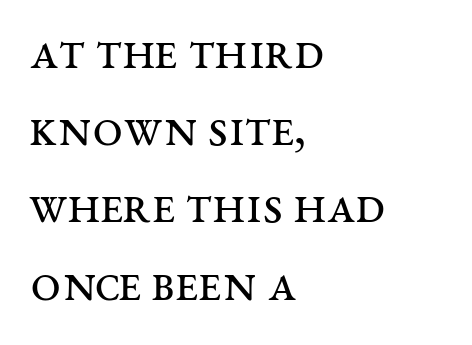
{"serif": "yes", "italic": "no", "bold": "no", "weight": "regular", "width": "wide", "stroke_contrast": "medium", "x_height": "large", "monospaced": "no", "underline": "no", "align": "left", "line_spacing": "normal", "line_spacing_ratio": 1.43, "letter_spacing": "normal", "letter_spacing_em": 0.0, "glyph_px": 54}
